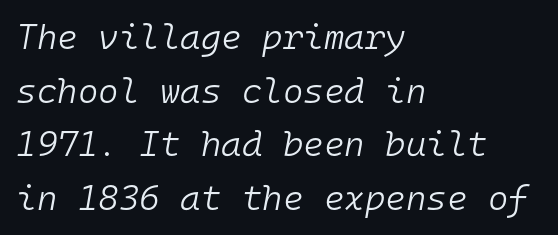
The space directly below the letters is spotless. If you drew a ruler down the left edge, every line would touch it. The typography opts for an oblique posture over an upright one. No extra ink here — the face is not bold. The face used here is monospaced, like something from a code editor. The tracking reads as untouched default to a designer's eye.
